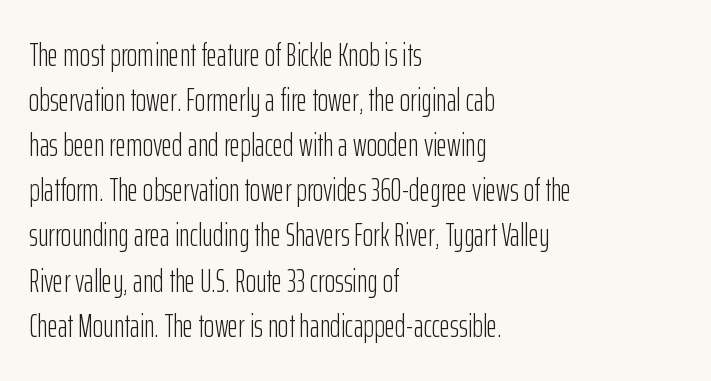
The image shows 32 px light, condensed sans-serif type, upright; set left-aligned, normal line spacing (1.41x), normal letter spacing, not underlined; low stroke contrast and a medium x-height.
